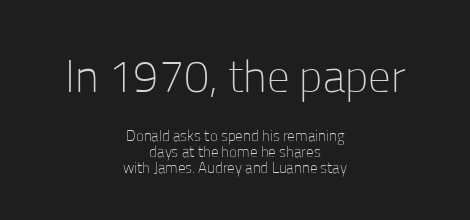
Unlike italic type, these characters show no tilt at all. Notice how descenders almost collide with the ascenders below — that's tight leading. The letters in the upper block stand taller than those in the block below. In terms of letterspacing, this is plain default setting. The letters carry no serifs — their stems end cleanly without finishing strokes. Reading down the block, each line starts at a different indent, mirrored at its end.
